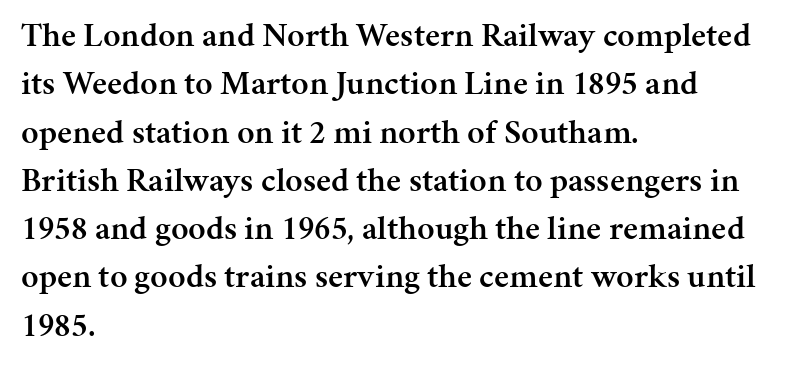
Glyph-to-glyph distance matches everyday printed text. The type family on display is of the serif kind. It's the straight-up-and-down kind of type. Underlining? Definitely not there.
